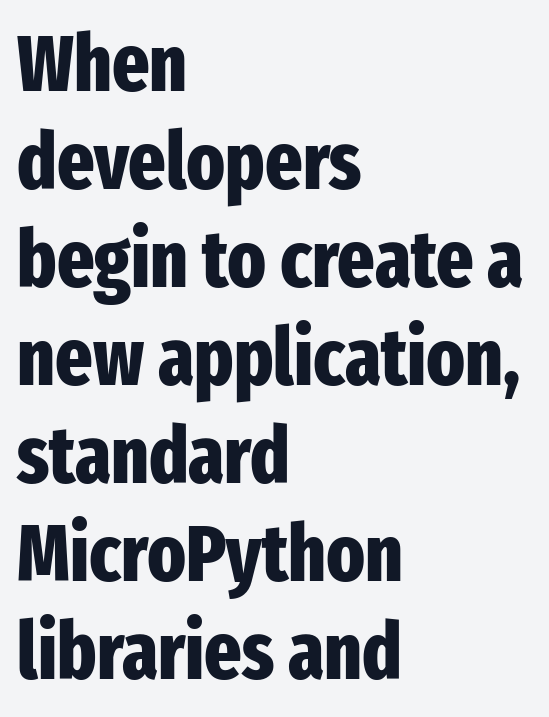
The image shows 79 px heavy, condensed sans-serif type, upright; set left-aligned, line spacing 1.24x, normal letter spacing, not underlined; low stroke contrast and a medium x-height.
